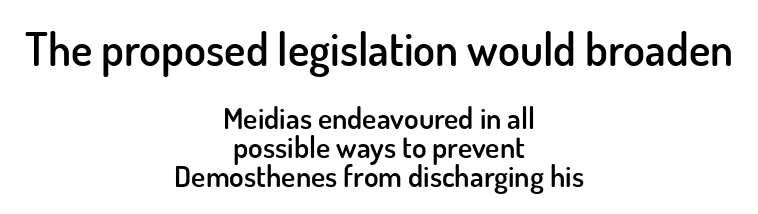
The image shows 45 px semibold sans-serif type, upright; set centered, tight line spacing (0.96x), normal letter spacing, not underlined; the first (top) block is 1.5x larger; low stroke contrast and a small x-height.
